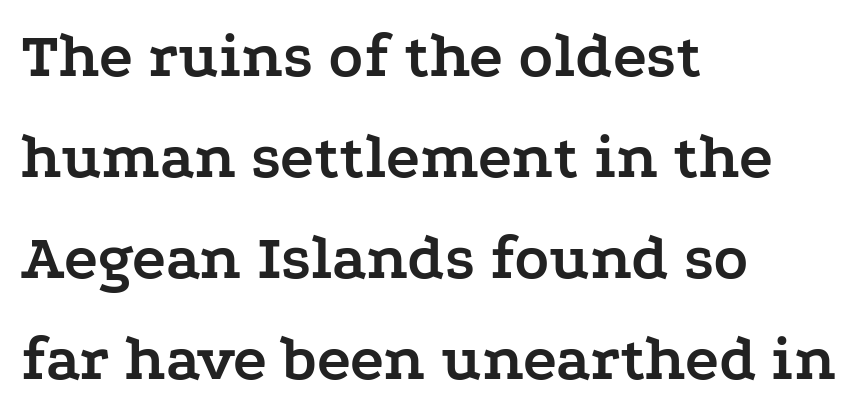
The image shows 64 px semibold, wide serif type, upright; set left-aligned, normal line spacing (1.58x), normal letter spacing, not underlined; low stroke contrast and a medium x-height.
